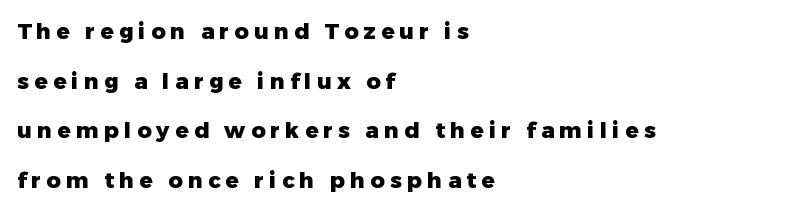
Is there any slant? The stems are plumb. Words float on clear page, feet unadorned. In CSS terms this would be text-align: left. The line texture is sparse and dotted thanks to wide tracking. As a designer I'd log this as weight 700, bold. Successive baselines arrive slowly, with a big drop between each.
